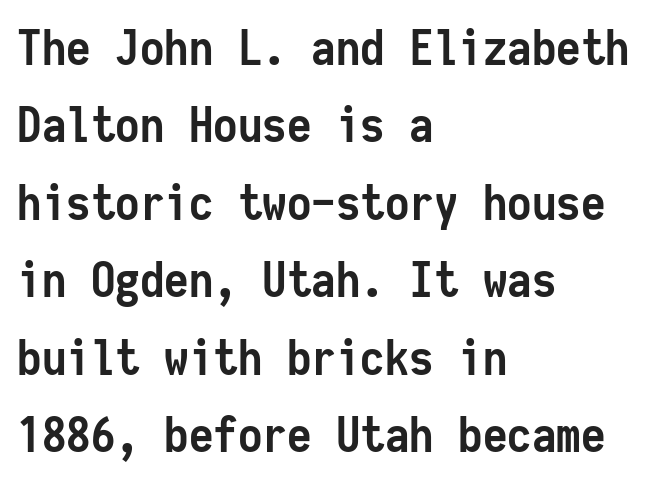
The image shows 49 px semibold, condensed sans-serif type, upright, monospaced; set left-aligned, normal line spacing (1.58x), normal letter spacing, not underlined; low stroke contrast and a medium x-height.
